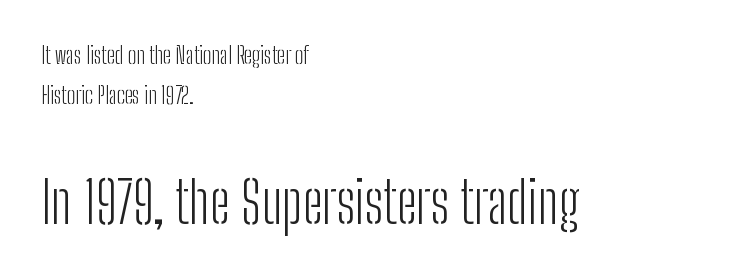
Q: Is the text bold? A: No.
Q: Is the text italic (slanted)? A: No, it is upright.
Q: Is the typeface a serif or a sans-serif typeface? A: Sans-serif.
Q: Is the text underlined? A: No.
Q: How is the paragraph aligned? A: Left-aligned.
Q: Is the spacing between letters normal or unusually wide? A: Normal.
Q: Which block of text is set in a larger size, the first (top) or the second (bottom)? A: The second (bottom) one.
Q: Width (condensed, normal, or wide)? A: Condensed.
Q: Stroke contrast? A: Low.
Q: x-height? A: Medium.
Q: Monospaced? A: No.
